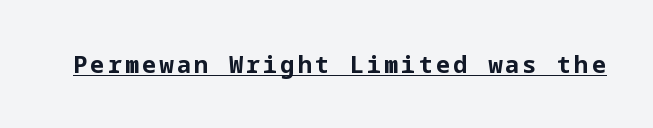
{"italic": "no", "bold": "yes", "underline": "yes", "glyph_px": 24}
